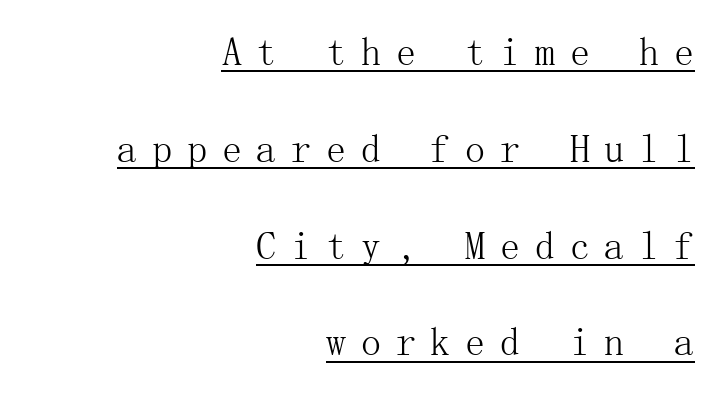
Notice how the stems are strictly vertical — no italics here. Underlined type. These glyphs show unthickened strokes, regular width or finer. The rendering shows small feet on the letterforms — a serif design. A typesetter would call this heavily tracked-out type.
